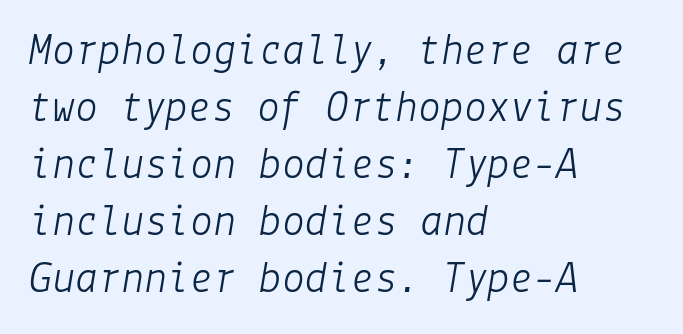
Q: Is the text bold? A: No.
Q: Is the text italic (slanted)? A: Yes, it leans right by about 9 degrees.
Q: Is the text underlined? A: No.
Q: How is the paragraph aligned? A: Left-aligned.
Q: Is the spacing between letters normal or unusually wide? A: Normal.
Q: Width (condensed, normal, or wide)? A: Normal.
Q: Stroke contrast? A: Low.
Q: x-height? A: Medium.
